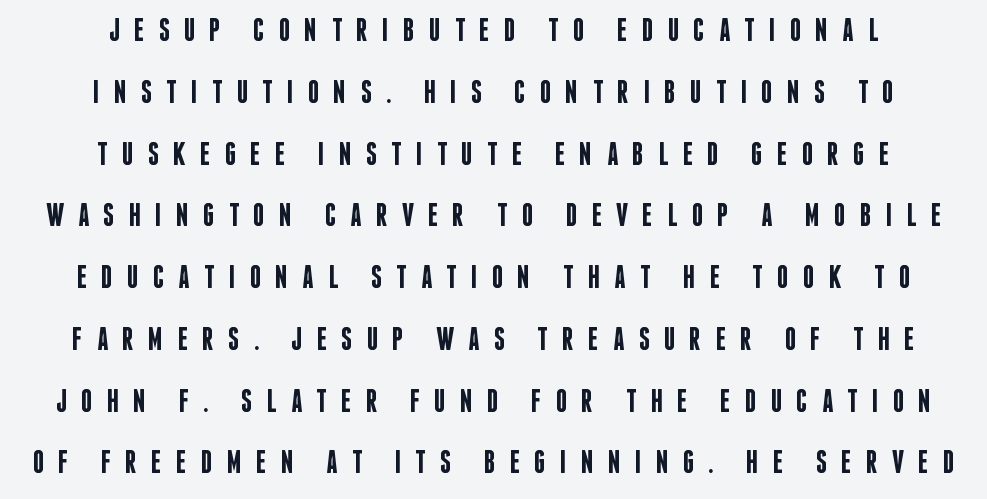
Q: Is the text bold? A: Semi-bold.
Q: Is the text italic (slanted)? A: No, it is upright.
Q: Is the typeface a serif or a sans-serif typeface? A: Sans-serif.
Q: Is the text underlined? A: No.
Q: How is the paragraph aligned? A: Centered.
Q: Is the spacing between letters normal or unusually wide? A: Unusually wide.
Q: Is the spacing between lines tight, normal or loose? A: Loose.
Q: Width (condensed, normal, or wide)? A: Condensed.
Q: Stroke contrast? A: Low.
Q: x-height? A: Large.
Q: Monospaced? A: No.
